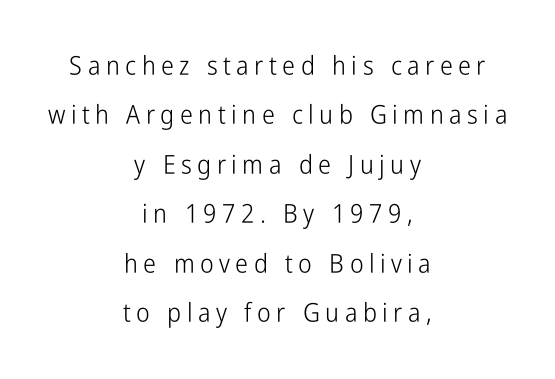
Unlike italic type, these characters show no tilt at all. Typeset on center — no edge is straight. Substantial extra tracking has been applied to these lines. Only glyphs here, with clear space below each row. One glance says open: line gaps are wider than usual. No chunkiness to these letters — they're not bold.
